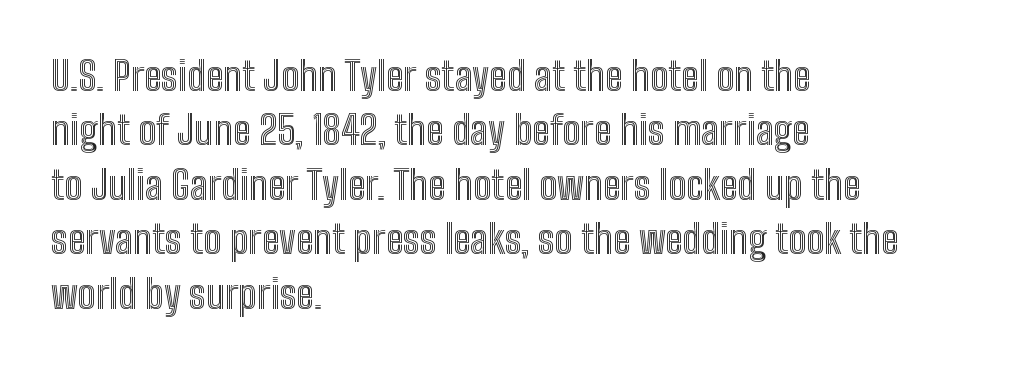
{"italic": "no", "width": "condensed", "x_height": "medium", "monospaced": "no", "underline": "no", "align": "left", "line_spacing": "normal", "line_spacing_ratio": 1.36, "letter_spacing": "normal", "letter_spacing_em": 0.0, "glyph_px": 40}
